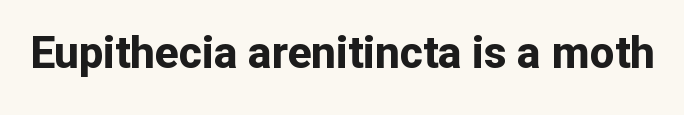
The tracking reads as untouched default to a designer's eye. Only glyphs here, with clear space below each row. The font's upright variant was chosen for this text. Compared with an ordinary text face, these strokes are far heavier — a full bold.
